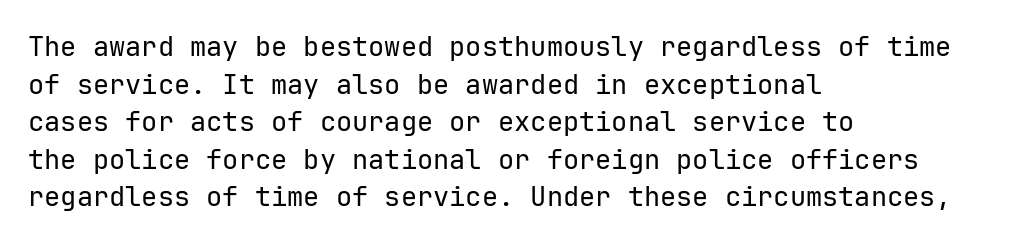
The image shows 27 px text type, upright; set left-aligned, normal line spacing (1.39x), normal letter spacing, not underlined.
